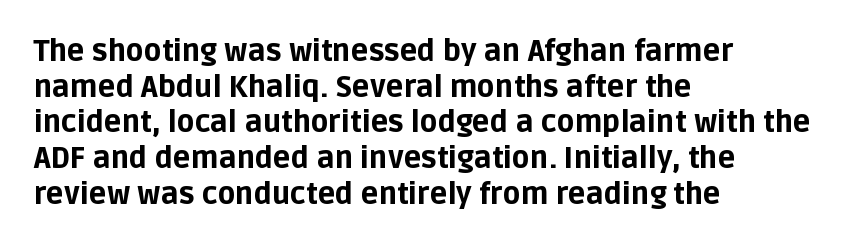
The image shows 29 px bold sans-serif type, upright; set left-aligned, line spacing 1.23x, normal letter spacing, not underlined; low stroke contrast and a large x-height.
